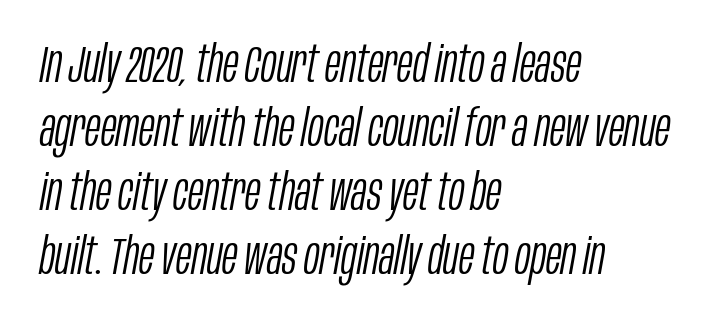
{"italic": "yes", "lean": "right", "slant_degrees": 10, "bold": "no", "weight": "light", "width": "condensed", "stroke_contrast": "low", "x_height": "large", "monospaced": "no", "underline": "no", "align": "left", "line_spacing_ratio": 1.23, "letter_spacing": "normal", "letter_spacing_em": 0.0, "glyph_px": 52}
